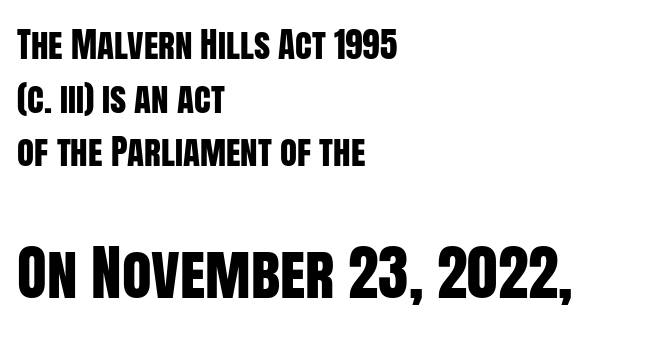
The image shows 61 px condensed sans-serif type, upright; set left-aligned, normal line spacing (1.53x), normal letter spacing, not underlined; the second (bottom) block is 1.74x larger; low stroke contrast and a large x-height.
